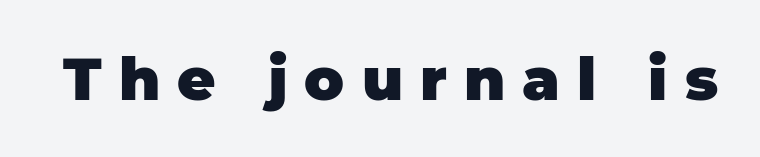
Compared with typical body copy, the letter spacing here is much looser. The passage shown is typed in a proportional face where columns would drift. You can tell it's not italic because the verticals are truly vertical. Descender tails drop into unmarked territory.
